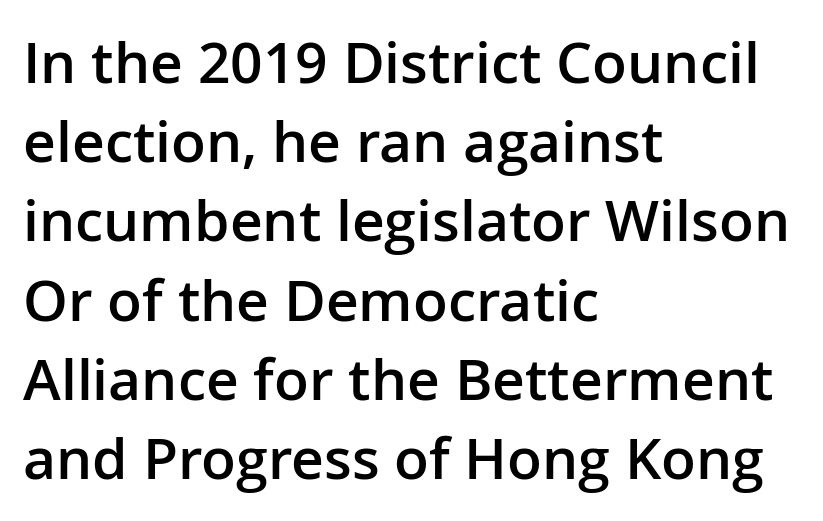
Q: Is the text bold? A: Semi-bold.
Q: Is the text italic (slanted)? A: No, it is upright.
Q: Is the typeface a serif or a sans-serif typeface? A: Sans-serif.
Q: Is the text underlined? A: No.
Q: How is the paragraph aligned? A: Left-aligned.
Q: Is the spacing between letters normal or unusually wide? A: Normal.
Q: Is the spacing between lines tight, normal or loose? A: Normal.
Q: Width (condensed, normal, or wide)? A: Normal.
Q: Stroke contrast? A: Low.
Q: x-height? A: Medium.
Q: Monospaced? A: No.
